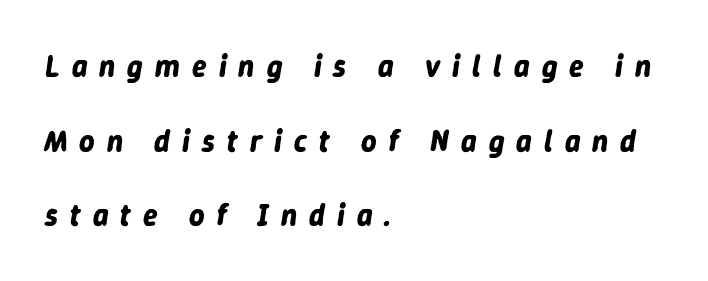
If you measured baseline to baseline, you'd find a long distance. This rendering widens character spacing well past its baseline value. The characters look thick and weighty, a clear bold. This is oblique type, the kind used for emphasis or titles.
